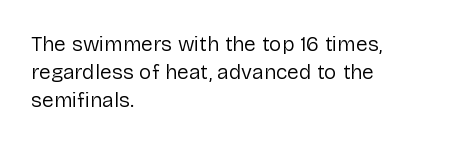
Visually the block forms a straight wall on the left and a jagged coastline on the right. Style check: upright. Bold? No — there's no thickening of the strokes. Notice how descenders clear the ascenders below comfortably — that's standard leading. Each word holds together tightly as a unit, with standard inter-letter gaps.
